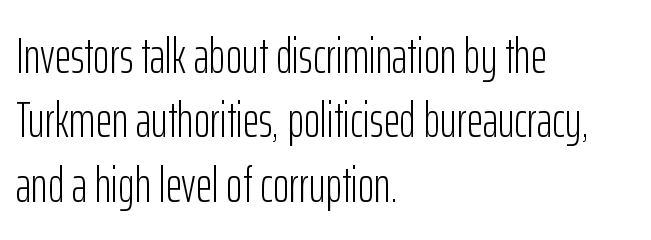
{"serif": "no", "italic": "no", "bold": "no", "weight": "light", "width": "condensed", "stroke_contrast": "low", "x_height": "medium", "monospaced": "no", "underline": "no", "align": "left", "line_spacing": "normal", "line_spacing_ratio": 1.29, "letter_spacing": "normal", "letter_spacing_em": 0.0, "glyph_px": 50}
